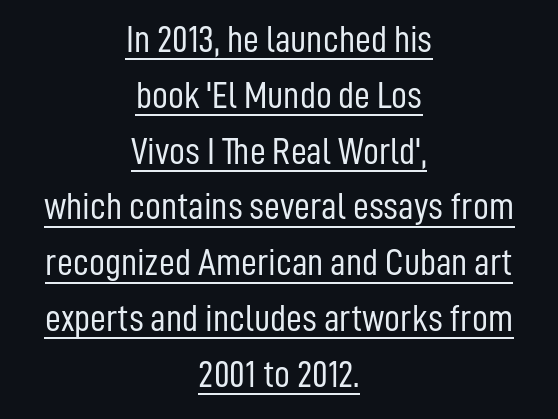
Q: Is the text bold? A: No.
Q: Is the text italic (slanted)? A: No, it is upright.
Q: Is the typeface a serif or a sans-serif typeface? A: Sans-serif.
Q: Is the text underlined? A: Yes.
Q: How is the paragraph aligned? A: Centered.
Q: Is the spacing between letters normal or unusually wide? A: Normal.
Q: Is the spacing between lines tight, normal or loose? A: Normal.
Q: Width (condensed, normal, or wide)? A: Condensed.
Q: Stroke contrast? A: Low.
Q: x-height? A: Medium.
Q: Monospaced? A: No.
